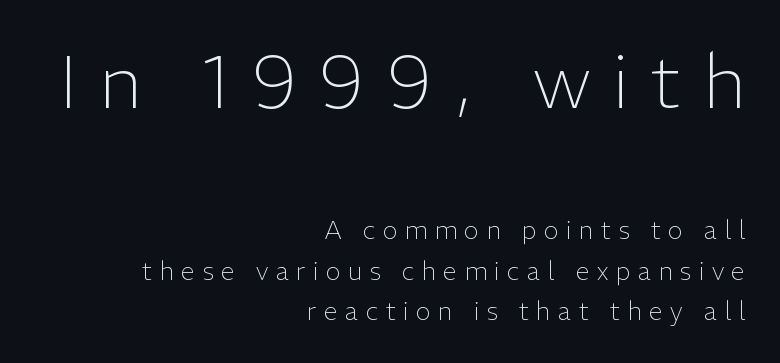
{"serif": "no", "italic": "no", "bold": "no", "weight": "light", "width": "normal", "stroke_contrast": "low", "x_height": "medium", "monospaced": "no", "underline": "no", "align": "right", "line_spacing": "normal", "line_spacing_ratio": 1.62, "letter_spacing": "wide", "letter_spacing_em": 0.3, "larger_block": "first", "size_ratio": 2.96, "glyph_px": 74}
